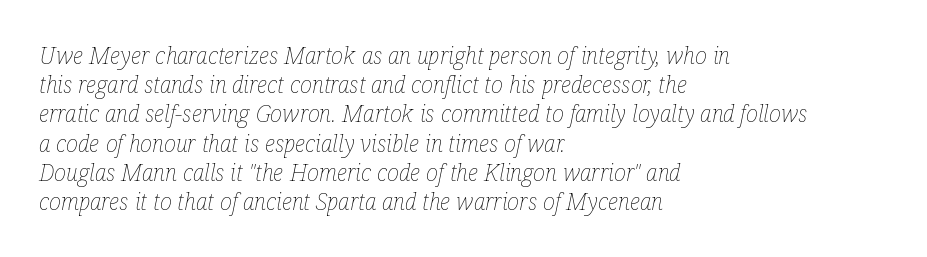
Q: Is the text bold? A: No.
Q: Is the text italic (slanted)? A: Yes, it leans right by about 12 degrees.
Q: Is the text underlined? A: No.
Q: How is the paragraph aligned? A: Left-aligned.
Q: Is the spacing between letters normal or unusually wide? A: Normal.
Q: Is the spacing between lines tight, normal or loose? A: Normal.
